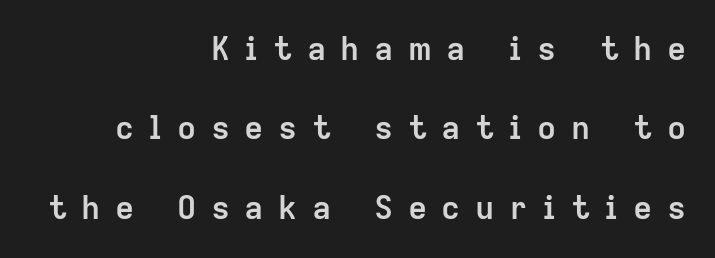
The image shows 32 px semibold sans-serif type, upright; set right-aligned, loose line spacing (2.48x), unusually wide letter spacing (+0.45 em), not underlined; low stroke contrast and a medium x-height.
